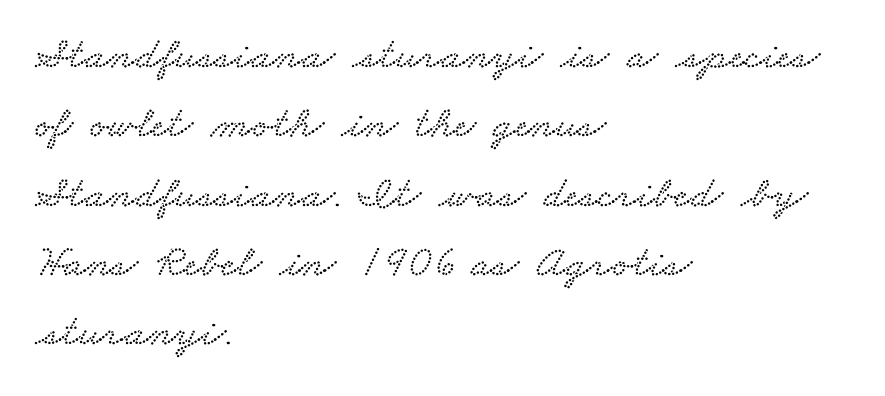
{"serif": "yes", "width": "wide", "stroke_contrast": "low", "x_height": "small", "monospaced": "no", "underline": "no", "align": "left", "line_spacing": "normal", "line_spacing_ratio": 1.54, "letter_spacing": "normal", "letter_spacing_em": 0.0, "glyph_px": 45}
